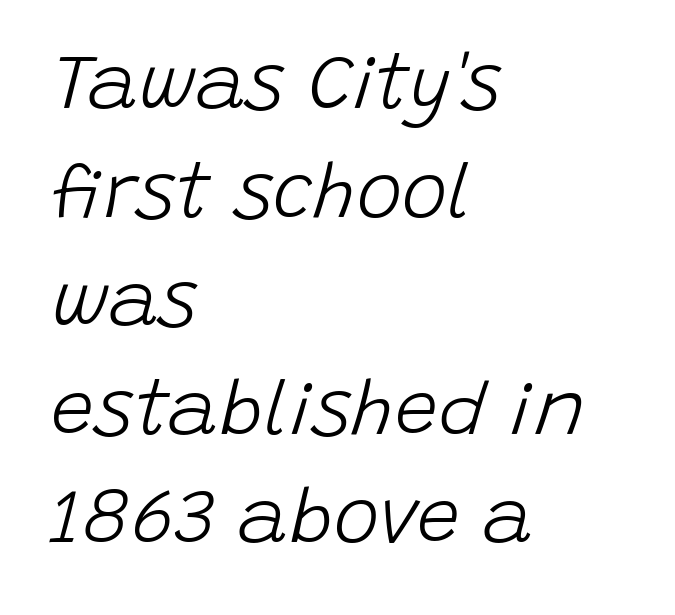
The image shows 77 px light type, italic (leaning right); set left-aligned, normal line spacing (1.41x), normal letter spacing, not underlined; low stroke contrast and a large x-height.
